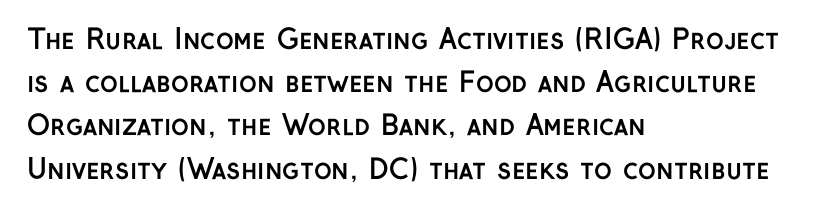
Layout note: lines flush left. Decoration check: the copy has no underline. Each new line begins a customary step beneath the previous one. The characters look thick and weighty, a clear bold. Do the letters lean? They stand straight.
